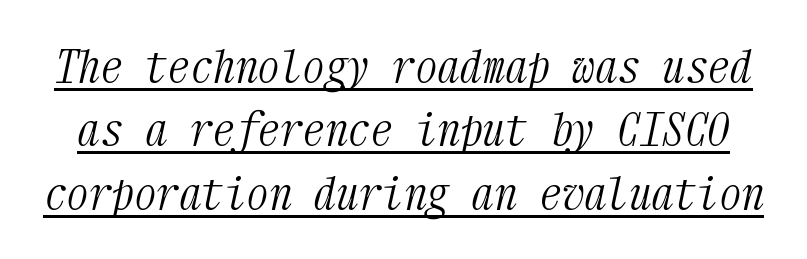
How would I describe the line gaps? Plain and ordinary. Is this a fixed-width face? Yes — each glyph sits in an identical cell. A typesetter would call this zero additional tracking. The designer went with a serif here, giving each stem small feet. Slant detected: the letters are inclined.
